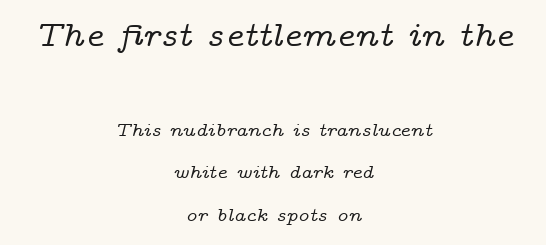
Font category for this specimen: serif. Reading down the column, the eye jumps a long way to each next line. Honestly, the letter spacing is just normal — you wouldn't notice it. Each row of text sits above clean, open space.
